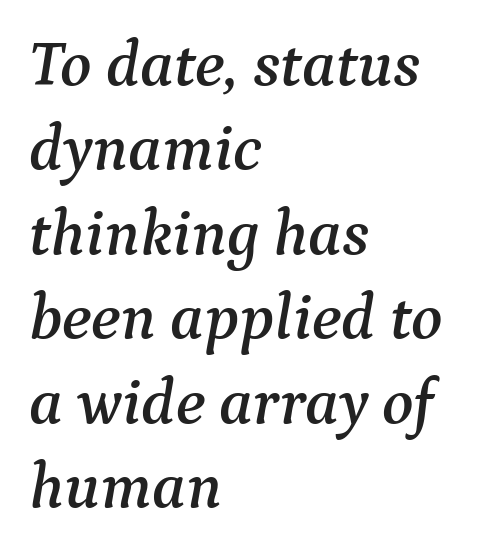
Letters rest on an invisible, unmarked baseline. Caption: standard tracking, unaltered. Looks like regular typesetting: each glyph gets only the width it needs. If you drew a line through each stem, it would be angled.
